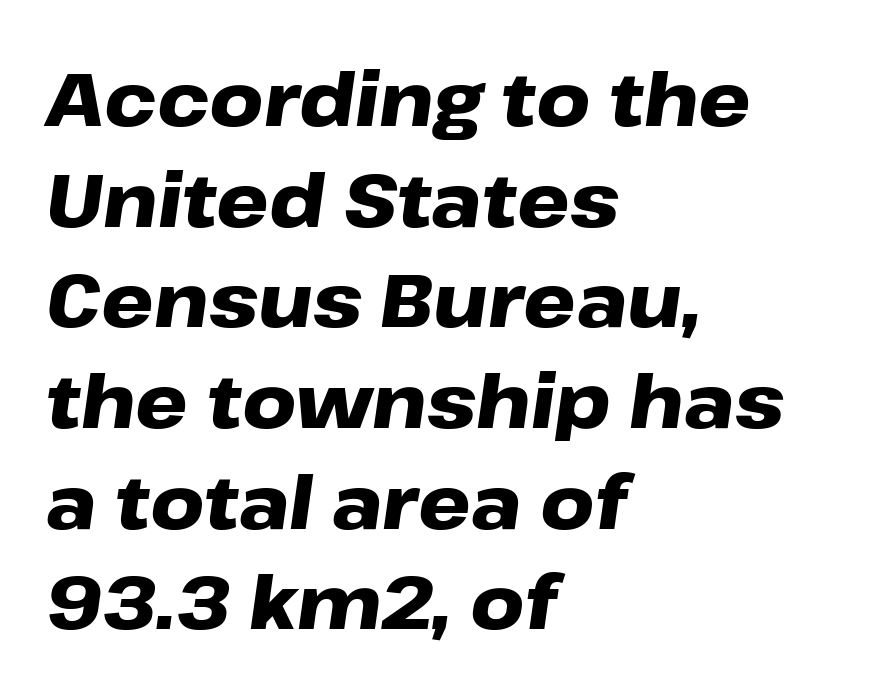
Q: Is the text bold? A: Yes.
Q: Is the text italic (slanted)? A: Yes, it leans right by about 8 degrees.
Q: Is the text underlined? A: No.
Q: How is the paragraph aligned? A: Left-aligned.
Q: Is the spacing between letters normal or unusually wide? A: Normal.
Q: Is the spacing between lines tight, normal or loose? A: Normal.
Q: Width (condensed, normal, or wide)? A: Wide.
Q: Stroke contrast? A: Low.
Q: x-height? A: Medium.
Q: Monospaced? A: No.
